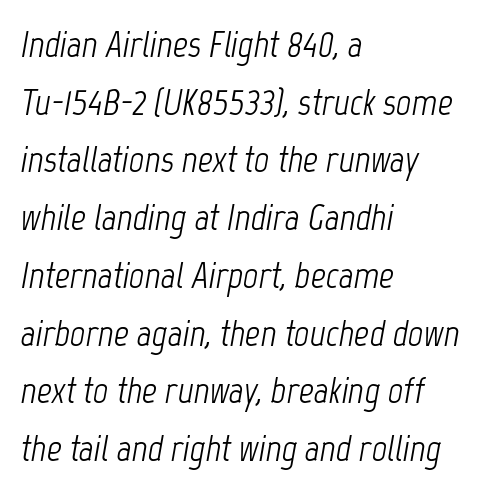
Compared with a centered layout, this one pins lines to the left instead. There's an unmistakable incline to the writing here. The strip under each line holds only bare page. Look at the tracking — it's just the regular setting, nothing added.
